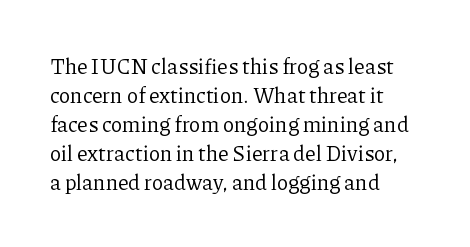
Q: Is the text bold? A: No.
Q: Is the text italic (slanted)? A: No, it is upright.
Q: Is the text underlined? A: No.
Q: How is the paragraph aligned? A: Left-aligned.
Q: Is the spacing between letters normal or unusually wide? A: Normal.
Q: Is the spacing between lines tight, normal or loose? A: Normal.
